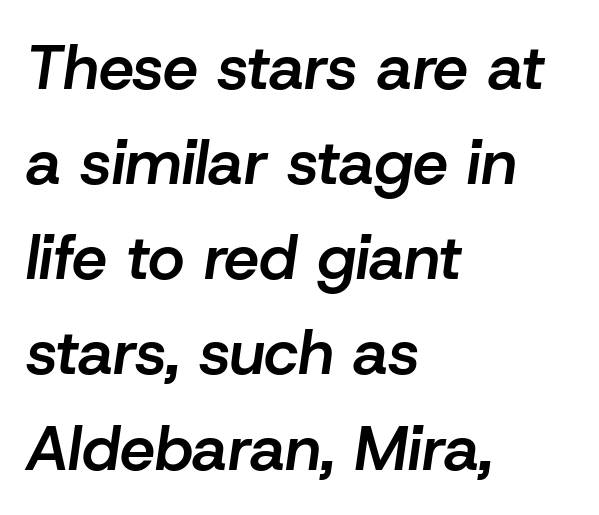
{"italic": "yes", "lean": "right", "slant_degrees": 8, "bold": "semi", "weight": "semibold", "width": "normal", "stroke_contrast": "low", "x_height": "medium", "monospaced": "no", "underline": "no", "align": "left", "line_spacing": "normal", "line_spacing_ratio": 1.51, "letter_spacing": "normal", "letter_spacing_em": 0.0, "glyph_px": 63}
